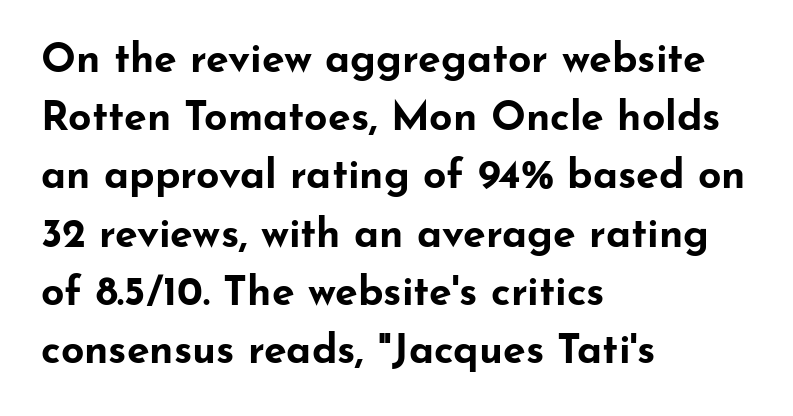
{"serif": "no", "italic": "no", "bold": "yes", "weight": "bold", "width": "wide", "stroke_contrast": "low", "x_height": "small", "monospaced": "no", "underline": "no", "align": "left", "line_spacing": "normal", "line_spacing_ratio": 1.42, "letter_spacing": "normal", "letter_spacing_em": 0.0, "glyph_px": 41}
